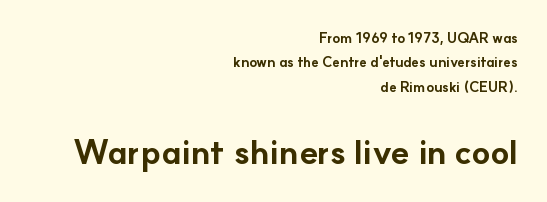
Q: Is the text bold? A: Yes.
Q: Is the text italic (slanted)? A: No, it is upright.
Q: Is the typeface a serif or a sans-serif typeface? A: Sans-serif.
Q: Is the text underlined? A: No.
Q: How is the paragraph aligned? A: Right-aligned.
Q: Is the spacing between letters normal or unusually wide? A: Normal.
Q: Which block of text is set in a larger size, the first (top) or the second (bottom)? A: The second (bottom) one.
Q: Width (condensed, normal, or wide)? A: Normal.
Q: Stroke contrast? A: Low.
Q: x-height? A: Small.
Q: Monospaced? A: No.
